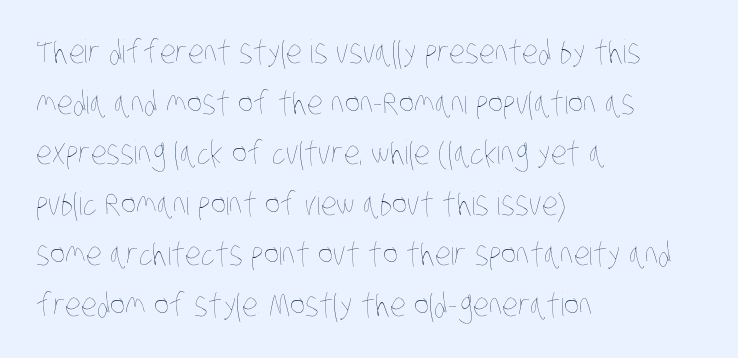
Inter-character spacing is left at the font's built-in metrics. Proportional: the letters do not fall into vertical columns. These glyphs show unthickened strokes, regular width or finer. Casual observation: everything's shoved over to the left. Words float on clear page, feet unadorned.
